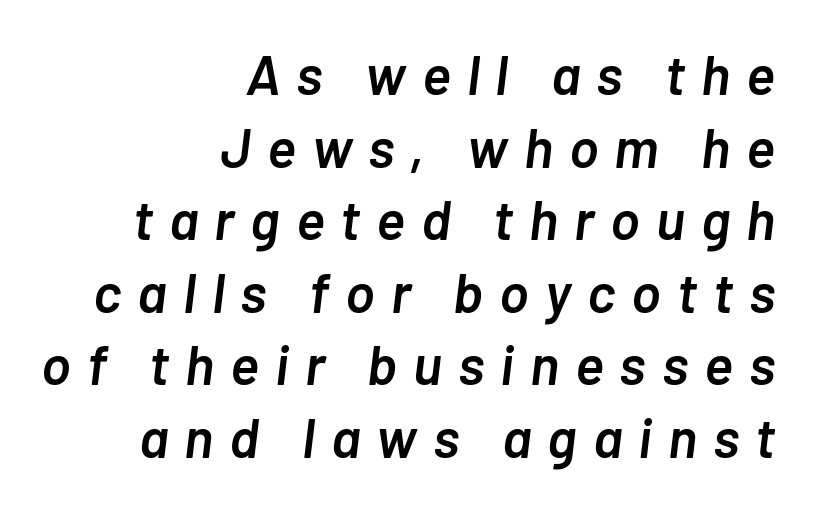
The image shows 55 px semibold type, italic (leaning right); set right-aligned, normal line spacing (1.32x), unusually wide letter spacing (+0.29 em), not underlined; low stroke contrast and a medium x-height.
